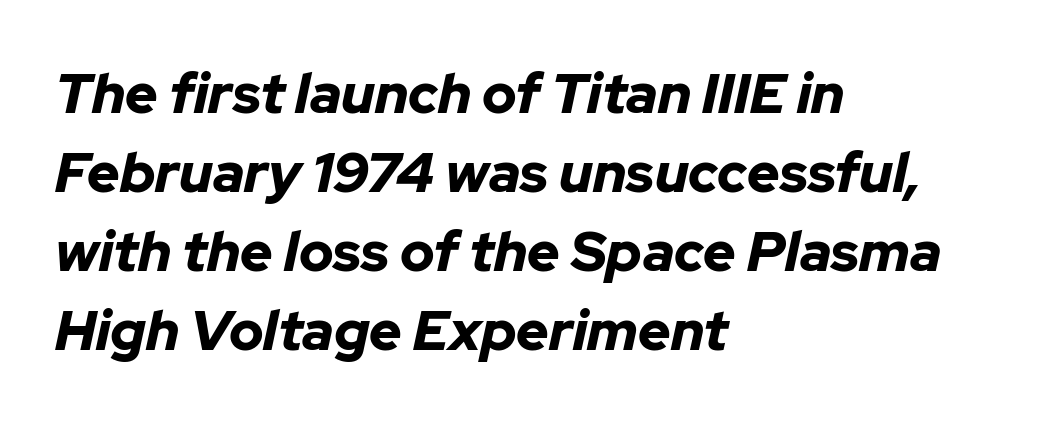
{"italic": "yes", "lean": "right", "slant_degrees": 12, "bold": "yes", "weight": "bold", "width": "normal", "stroke_contrast": "low", "x_height": "medium", "monospaced": "no", "underline": "no", "align": "left", "line_spacing": "normal", "line_spacing_ratio": 1.41, "letter_spacing": "normal", "letter_spacing_em": 0.0, "glyph_px": 56}
